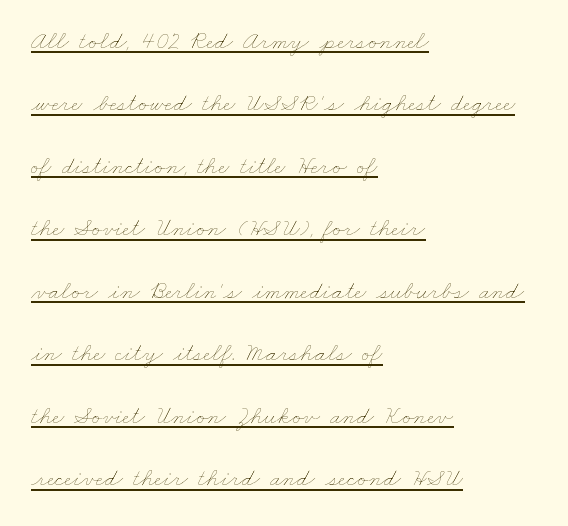
{"bold": "no", "underline": "yes", "align": "left", "line_spacing": "loose", "line_spacing_ratio": 2.5, "letter_spacing": "normal", "letter_spacing_em": 0.0, "glyph_px": 25}
